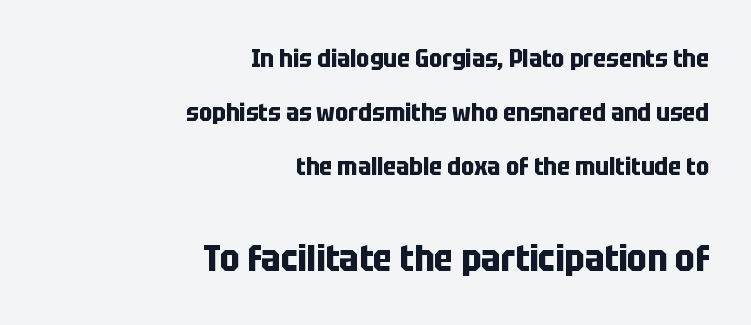
Q: Is the text bold? A: Yes.
Q: Is the text italic (slanted)? A: No, it is upright.
Q: Is the typeface a serif or a sans-serif typeface? A: Sans-serif.
Q: Is the text underlined? A: No.
Q: How is the paragraph aligned? A: Right-aligned.
Q: Is the spacing between letters normal or unusually wide? A: Normal.
Q: Is the spacing between lines tight, normal or loose? A: Loose.
Q: Which block of text is set in a larger size, the first (top) or the second (bottom)? A: The second (bottom) one.
Q: Width (condensed, normal, or wide)? A: Condensed.
Q: Stroke contrast? A: Low.
Q: x-height? A: Large.
Q: Monospaced? A: No.
